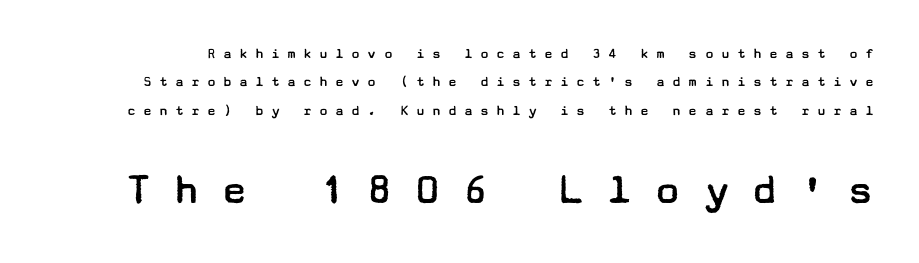
Q: Is the text bold? A: No.
Q: Is the text italic (slanted)? A: No, it is upright.
Q: Is the typeface a serif or a sans-serif typeface? A: Sans-serif.
Q: Is the text underlined? A: No.
Q: Is the spacing between letters normal or unusually wide? A: Unusually wide.
Q: Which block of text is set in a larger size, the first (top) or the second (bottom)? A: The second (bottom) one.
Q: Width (condensed, normal, or wide)? A: Wide.
Q: Stroke contrast? A: Low.
Q: x-height? A: Medium.
